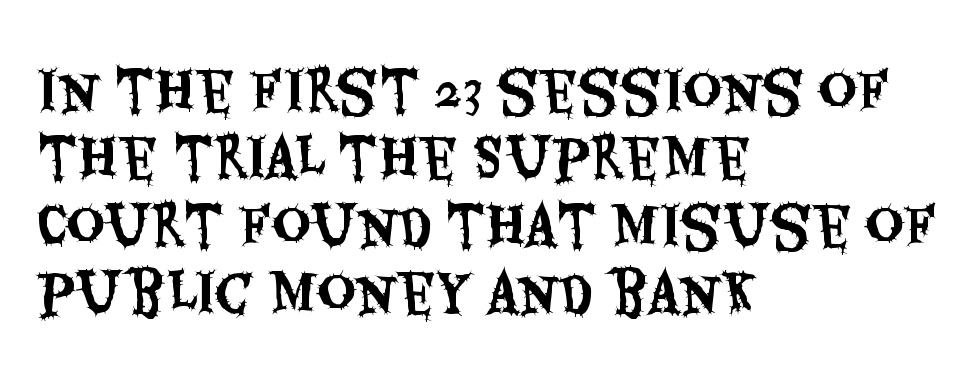
Q: Is the text italic (slanted)? A: No, it is upright.
Q: Is the typeface a serif or a sans-serif typeface? A: Sans-serif.
Q: Is the text underlined? A: No.
Q: How is the paragraph aligned? A: Left-aligned.
Q: Is the spacing between letters normal or unusually wide? A: Normal.
Q: Is the spacing between lines tight, normal or loose? A: Normal.
Q: Width (condensed, normal, or wide)? A: Condensed.
Q: Stroke contrast? A: Medium.
Q: x-height? A: Large.
Q: Monospaced? A: No.
